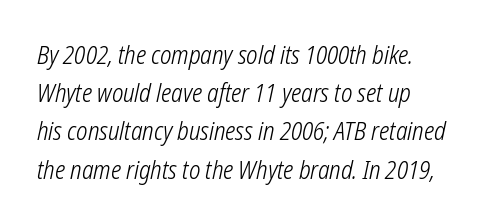
The image shows 25 px text type, italic (leaning right); set left-aligned, normal line spacing (1.53x), normal letter spacing, not underlined.
